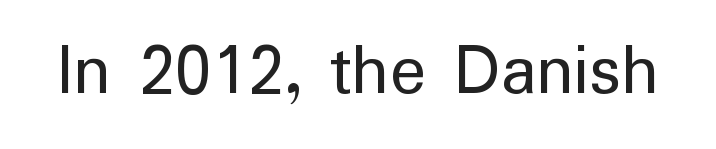
The rendering uses natural spacing where letterforms have individual widths. Default kerning and tracking; the words read as compact shapes. Do the letters lean? They stand straight. Honestly, there is no underline to notice here at all. Each letter's strokes conclude bluntly, with no projecting serifs. Is this a heavy cut? Hardly; it is regular or lighter.
